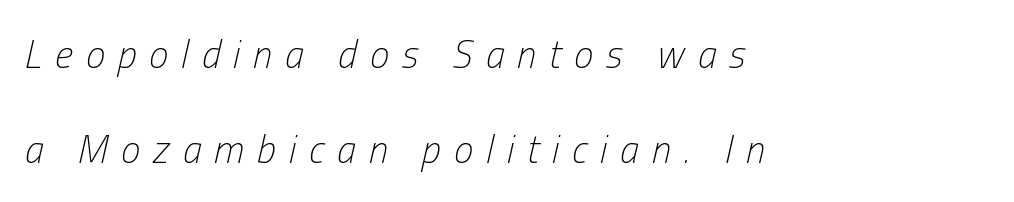
The image shows 39 px light, condensed type, italic (leaning right); set left-aligned, loose line spacing (2.43x), unusually wide letter spacing (+0.33 em), not underlined; low stroke contrast and a medium x-height.
